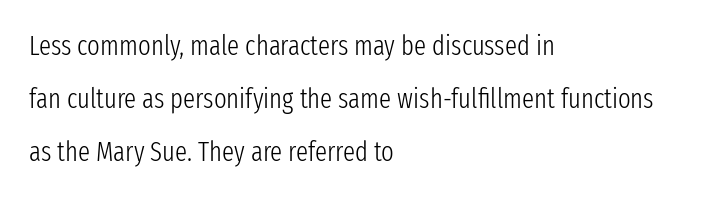
The image shows 27 px text type, upright; set left-aligned, loose line spacing (1.96x), normal letter spacing, not underlined.
